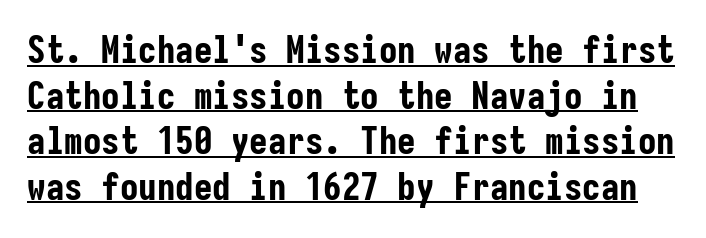
I'd describe the lettering as bold — thick and assertive. Monospaced: the letters line up in strict vertical columns. This sample uses an upright cut, with every glyph sitting square on the baseline. This sample uses plain, unmodified letter spacing. Like a heading marked for emphasis, these lines bear an underscore. Type style note: lacks serifs.
